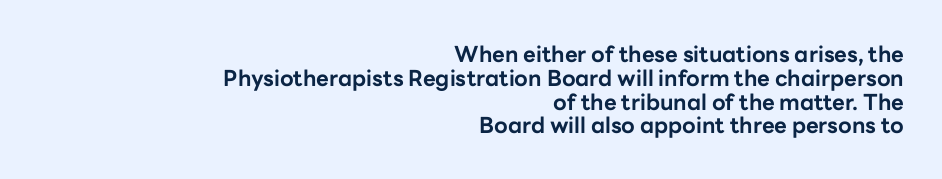
When letters stand straight like this, we call the style roman or upright. A bare baseline throughout the passage. A dark, heavy texture on the line: the type is bold. The text block is weighted toward the right margin, trailing off unevenly leftward.
